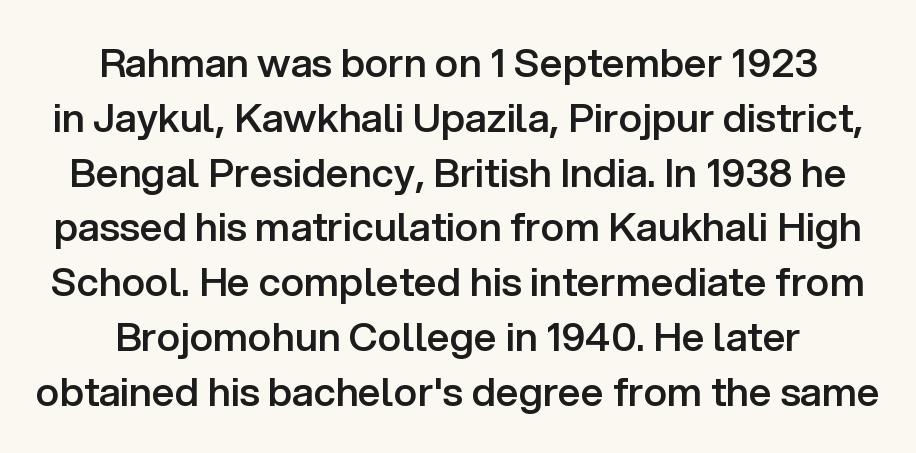
Q: Is the text bold? A: Semi-bold.
Q: Is the text italic (slanted)? A: No, it is upright.
Q: Is the typeface a serif or a sans-serif typeface? A: Sans-serif.
Q: Is the text underlined? A: No.
Q: How is the paragraph aligned? A: Centered.
Q: Is the spacing between letters normal or unusually wide? A: Normal.
Q: Is the spacing between lines tight, normal or loose? A: Normal.
Q: Width (condensed, normal, or wide)? A: Normal.
Q: Stroke contrast? A: Low.
Q: x-height? A: Medium.
Q: Monospaced? A: No.
